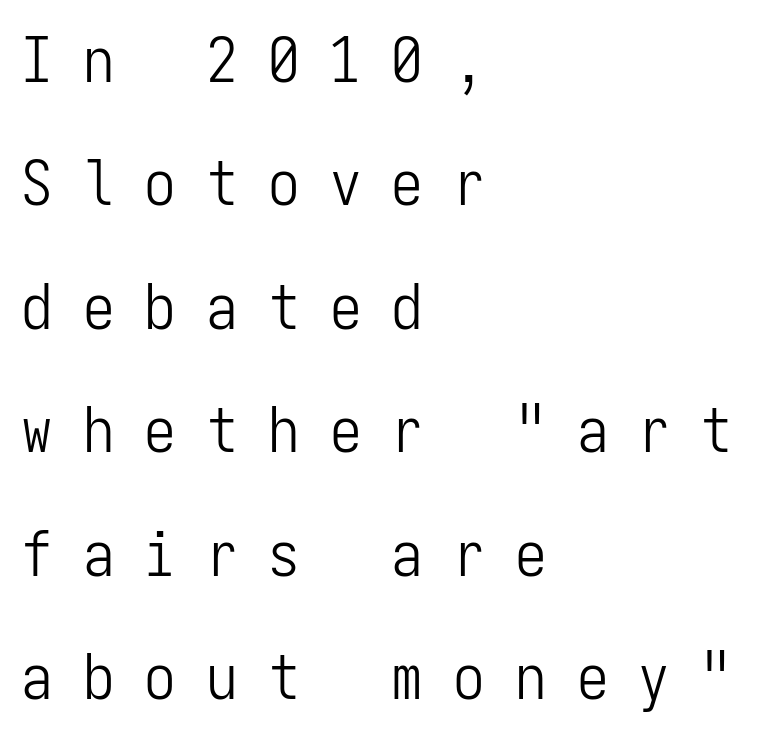
{"serif": "no", "italic": "no", "bold": "no", "weight": "light", "width": "condensed", "stroke_contrast": "low", "x_height": "medium", "monospaced": "yes", "underline": "no", "align": "left", "line_spacing": "loose", "line_spacing_ratio": 1.96, "letter_spacing": "wide", "letter_spacing_em": 0.48, "glyph_px": 63}
